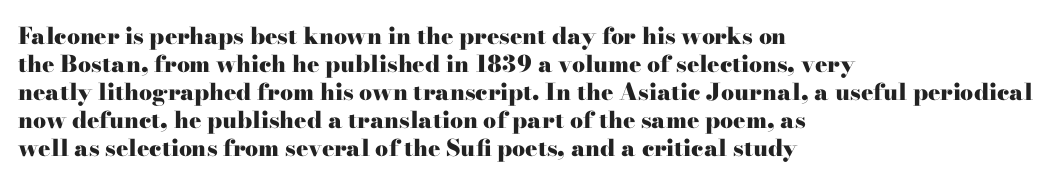
The image shows 23 px bold type, upright; set left-aligned, line spacing 1.22x, normal letter spacing, not underlined.
